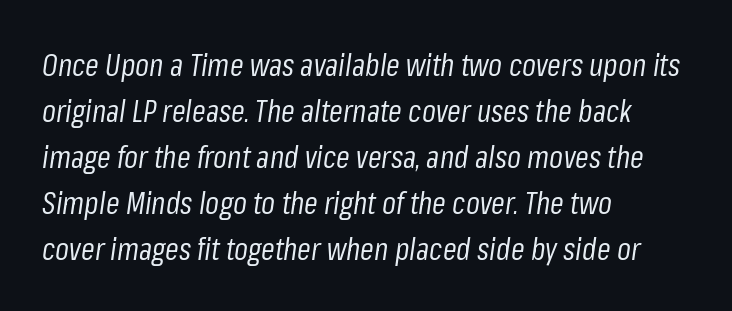
{"italic": "yes", "lean": "right", "slant_degrees": 8, "bold": "no", "weight": "regular", "width": "condensed", "stroke_contrast": "low", "x_height": "medium", "monospaced": "no", "underline": "no", "align": "left", "line_spacing": "normal", "line_spacing_ratio": 1.48, "letter_spacing": "normal", "letter_spacing_em": 0.0, "glyph_px": 31}
